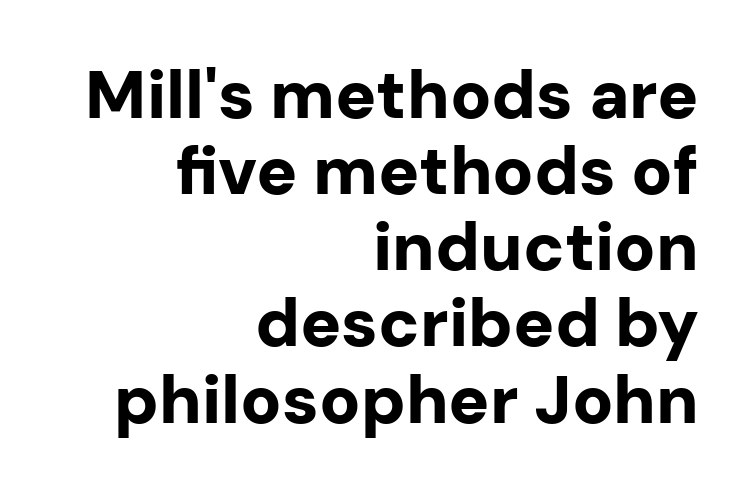
Q: Is the text bold? A: Yes.
Q: Is the text italic (slanted)? A: No, it is upright.
Q: Is the typeface a serif or a sans-serif typeface? A: Sans-serif.
Q: Is the text underlined? A: No.
Q: How is the paragraph aligned? A: Right-aligned.
Q: Is the spacing between letters normal or unusually wide? A: Normal.
Q: Is the spacing between lines tight, normal or loose? A: Tight.
Q: Width (condensed, normal, or wide)? A: Normal.
Q: Stroke contrast? A: Low.
Q: x-height? A: Medium.
Q: Monospaced? A: No.
